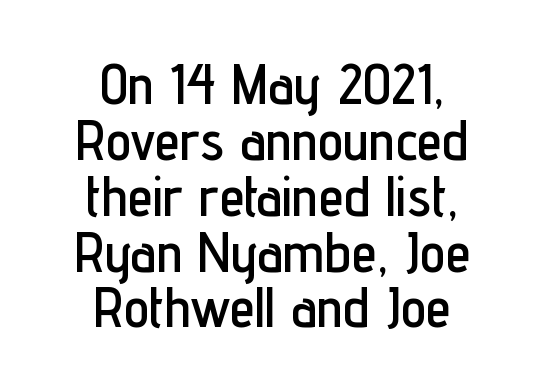
The tracking reads as untouched default to a designer's eye. To sum up the face: it is a sans, with no serifs. If you folded the block vertically in half, each line would mirror itself in length. Does the leading feel generous? Not at all — it's pinched.
